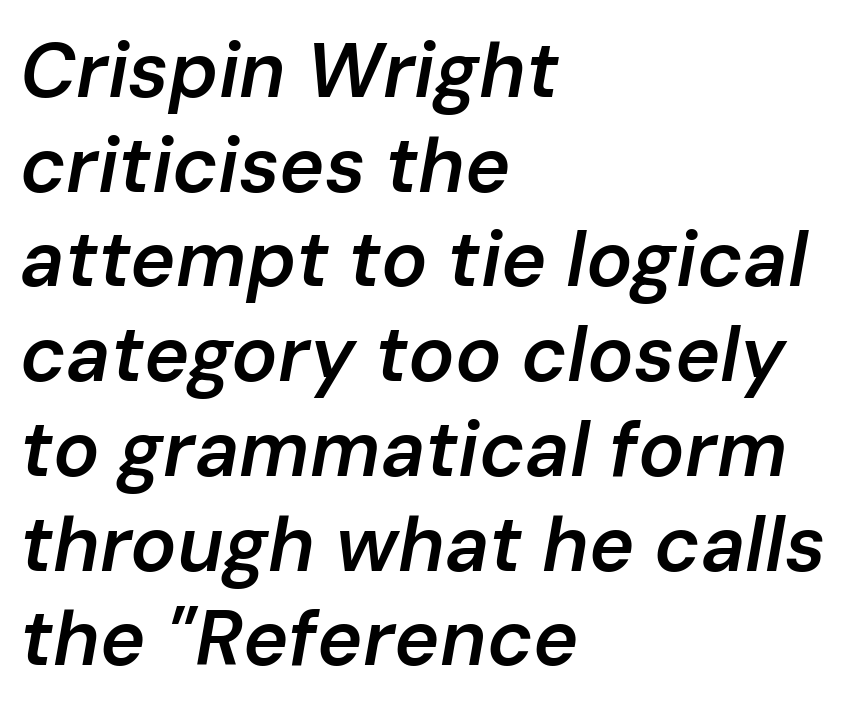
{"italic": "yes", "lean": "right", "slant_degrees": 10, "bold": "semi", "weight": "semibold", "width": "normal", "stroke_contrast": "low", "x_height": "medium", "monospaced": "no", "underline": "no", "align": "left", "line_spacing_ratio": 1.23, "letter_spacing": "normal", "letter_spacing_em": 0.0, "glyph_px": 77}
